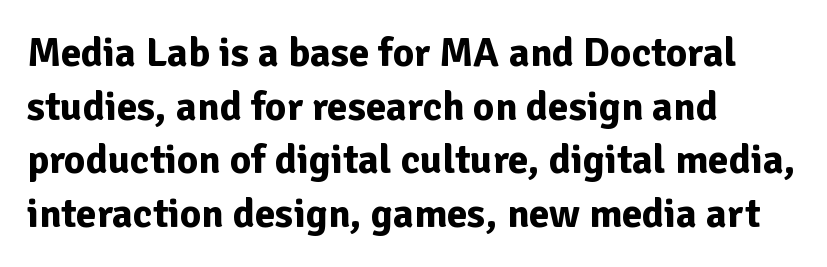
Q: Is the text bold? A: Yes.
Q: Is the text italic (slanted)? A: No, it is upright.
Q: Is the typeface a serif or a sans-serif typeface? A: Sans-serif.
Q: Is the text underlined? A: No.
Q: How is the paragraph aligned? A: Left-aligned.
Q: Is the spacing between letters normal or unusually wide? A: Normal.
Q: Is the spacing between lines tight, normal or loose? A: Normal.
Q: Width (condensed, normal, or wide)? A: Normal.
Q: Stroke contrast? A: Low.
Q: x-height? A: Medium.
Q: Monospaced? A: No.
